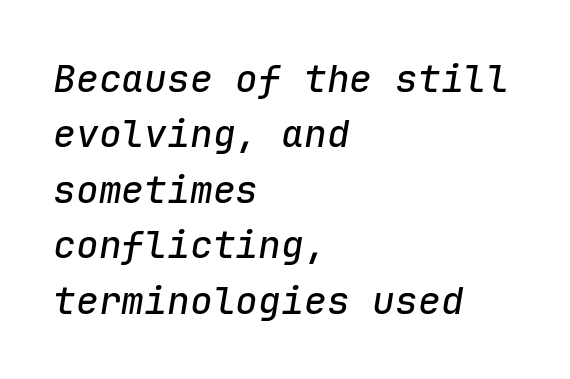
Q: Is the text italic (slanted)? A: Yes, it leans right by about 9 degrees.
Q: Is the text underlined? A: No.
Q: How is the paragraph aligned? A: Left-aligned.
Q: Is the spacing between letters normal or unusually wide? A: Normal.
Q: Is the spacing between lines tight, normal or loose? A: Normal.
Q: Width (condensed, normal, or wide)? A: Normal.
Q: Stroke contrast? A: Low.
Q: x-height? A: Medium.
Q: Monospaced? A: Yes.
